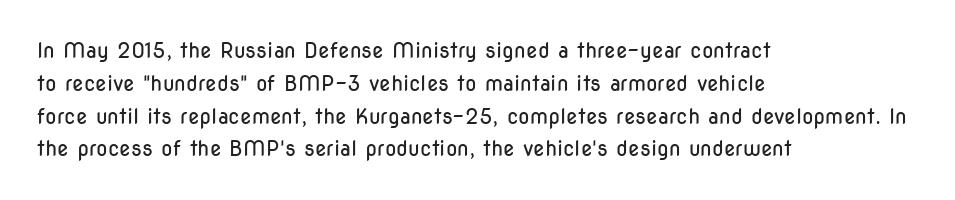
Upright lettering throughout. The rows are spaced the way most documents space them. These lines stack with their left ends in a neat column. The space beneath each line is pristine and unruled. This sample uses plain, unmodified letter spacing. Stem width sits at or under what a default text font uses.
